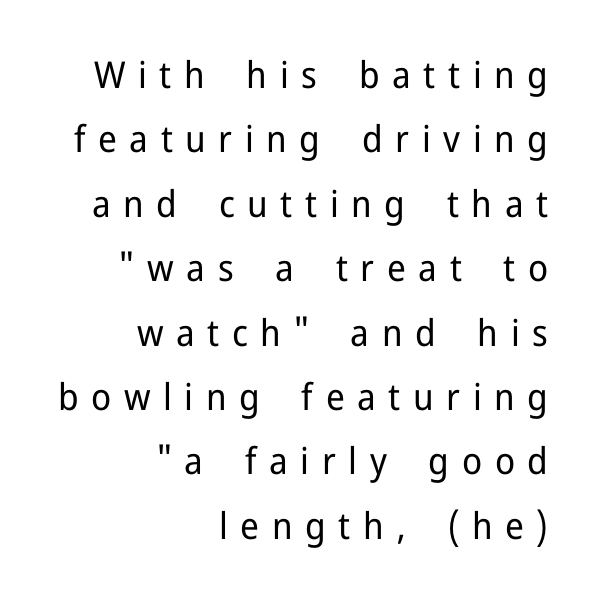
Q: Is the text bold? A: No.
Q: Is the text italic (slanted)? A: No, it is upright.
Q: Is the typeface a serif or a sans-serif typeface? A: Sans-serif.
Q: Is the text underlined? A: No.
Q: How is the paragraph aligned? A: Right-aligned.
Q: Is the spacing between letters normal or unusually wide? A: Unusually wide.
Q: Width (condensed, normal, or wide)? A: Normal.
Q: Stroke contrast? A: Low.
Q: x-height? A: Medium.
Q: Monospaced? A: No.
